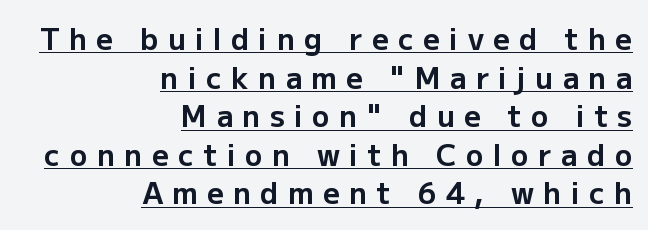
Q: Is the text bold? A: Yes.
Q: Is the text italic (slanted)? A: No, it is upright.
Q: Is the typeface a serif or a sans-serif typeface? A: Sans-serif.
Q: Is the text underlined? A: Yes.
Q: How is the paragraph aligned? A: Right-aligned.
Q: Is the spacing between letters normal or unusually wide? A: Unusually wide.
Q: Is the spacing between lines tight, normal or loose? A: Normal.
Q: Width (condensed, normal, or wide)? A: Normal.
Q: Stroke contrast? A: Low.
Q: x-height? A: Medium.
Q: Monospaced? A: No.
